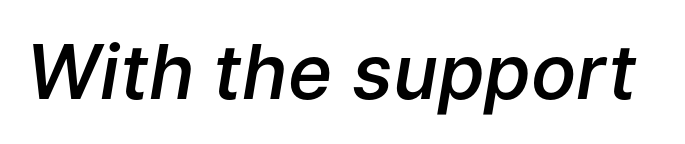
Q: Is the text bold? A: Semi-bold.
Q: Is the text italic (slanted)? A: Yes, it leans right by about 9 degrees.
Q: Is the text underlined? A: No.
Q: Is the spacing between letters normal or unusually wide? A: Normal.
Q: Width (condensed, normal, or wide)? A: Normal.
Q: Stroke contrast? A: Low.
Q: x-height? A: Medium.
Q: Monospaced? A: No.
